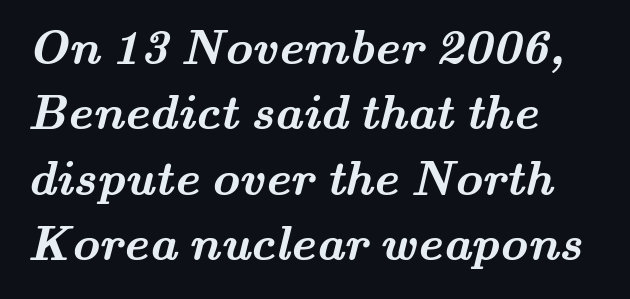
The image shows 48 px semibold, wide serif type; set left-aligned, normal line spacing (1.36x), normal letter spacing, not underlined; medium stroke contrast and a small x-height.
